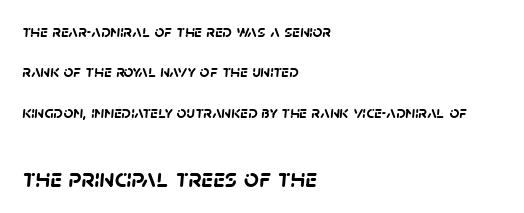
Lines of text with bare space underneath. Two sizes are in play, and the larger belongs to the second block. Visually the block forms a straight wall on the left and a jagged coastline on the right. Plenty of ink on the page — the face is bold.
